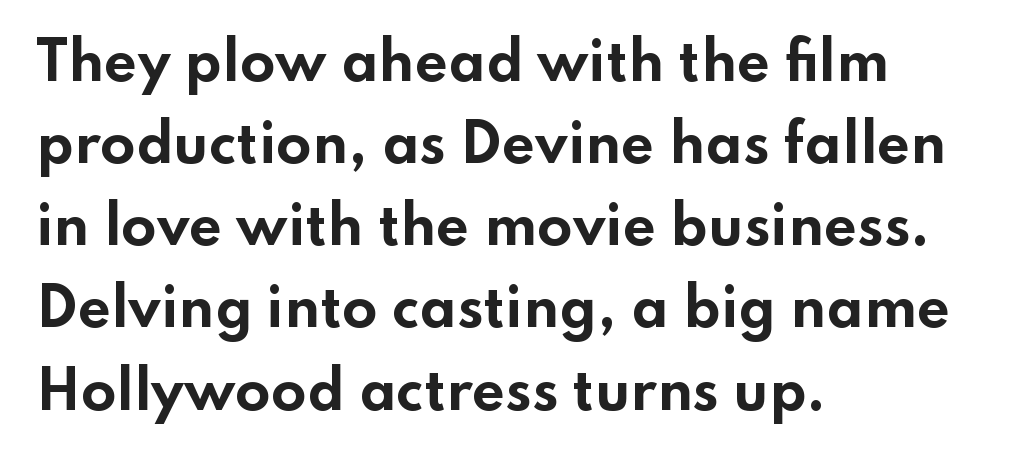
Descenders hang freely into open space. A normal amount of white space separates one row of letters from the next. The letters advance in unequal steps, a hallmark of proportional type. Each line starts at the same left margin while the right side varies. Unlike italic type, these characters show no tilt at all.
